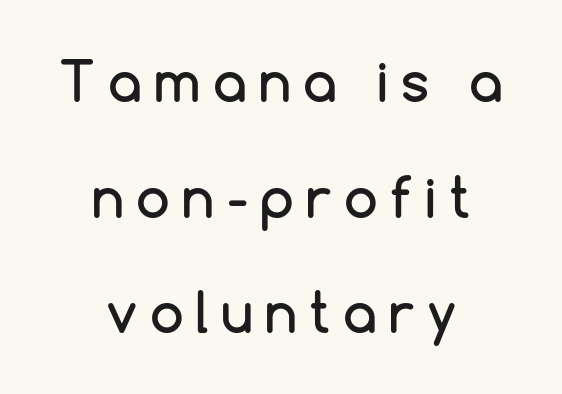
The image shows 54 px sans-serif type, upright; set centered, loose line spacing (2.14x), unusually wide letter spacing (+0.23 em), not underlined; low stroke contrast and a medium x-height.
